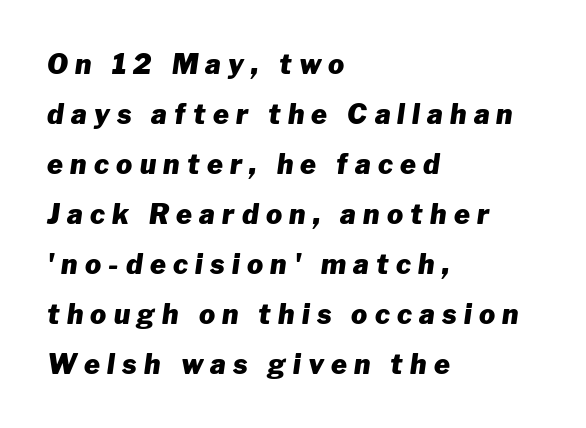
Q: Is the text bold? A: Yes.
Q: Is the text italic (slanted)? A: Yes, it leans right by about 8 degrees.
Q: Is the text underlined? A: No.
Q: How is the paragraph aligned? A: Left-aligned.
Q: Is the spacing between letters normal or unusually wide? A: Unusually wide.
